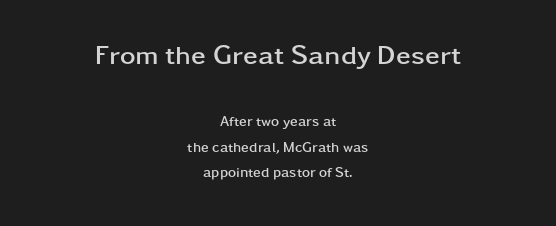
The image shows 27 px bold type, upright; set centered, line spacing 1.83x, normal letter spacing, not underlined; the first (top) block is 1.93x larger.
